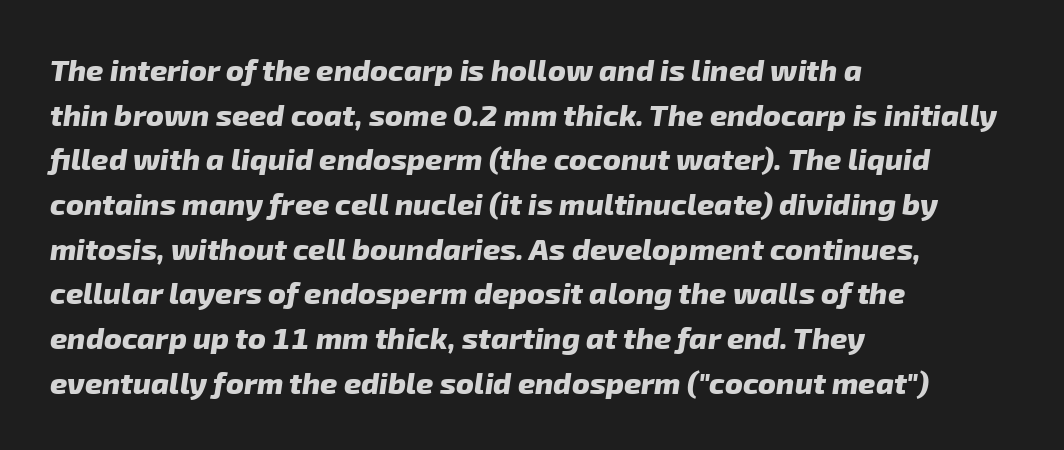
{"serif": "no", "bold": "yes", "weight": "heavy", "width": "normal", "stroke_contrast": "low", "x_height": "medium", "monospaced": "no", "underline": "no", "align": "left", "line_spacing": "normal", "line_spacing_ratio": 1.49, "letter_spacing": "normal", "letter_spacing_em": 0.0, "glyph_px": 30}
